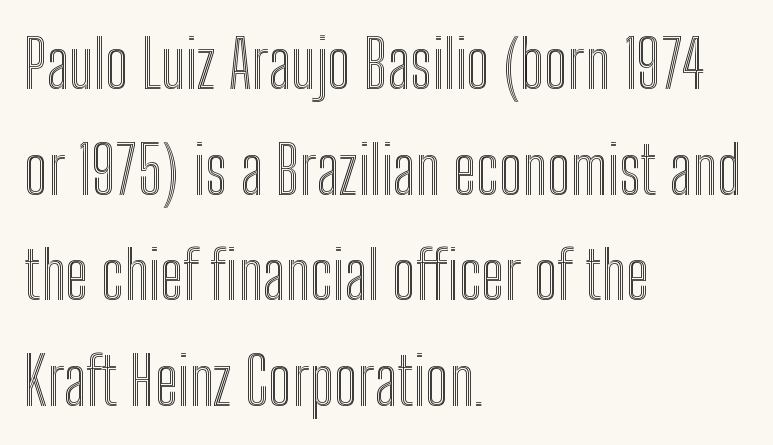
The image shows 66 px condensed type, upright; set left-aligned, normal line spacing (1.6x), normal letter spacing, not underlined; a medium x-height.
